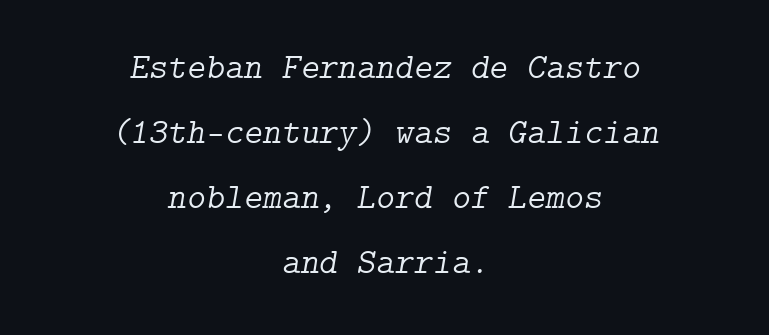
Quick note: italic. Any mark beneath the type? The region is blank. If you folded the block vertically in half, each line would mirror itself in length. Type style note: has serifs. Stroke thickness stays within the range of a standard reading face or lighter.
